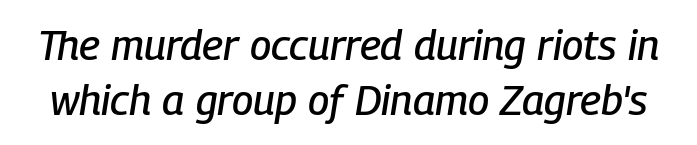
Q: Is the text italic (slanted)? A: Yes, it leans right by about 9 degrees.
Q: Is the text underlined? A: No.
Q: Is the spacing between letters normal or unusually wide? A: Normal.
Q: Is the spacing between lines tight, normal or loose? A: Normal.
Q: Width (condensed, normal, or wide)? A: Condensed.
Q: Stroke contrast? A: Low.
Q: x-height? A: Medium.
Q: Monospaced? A: No.
